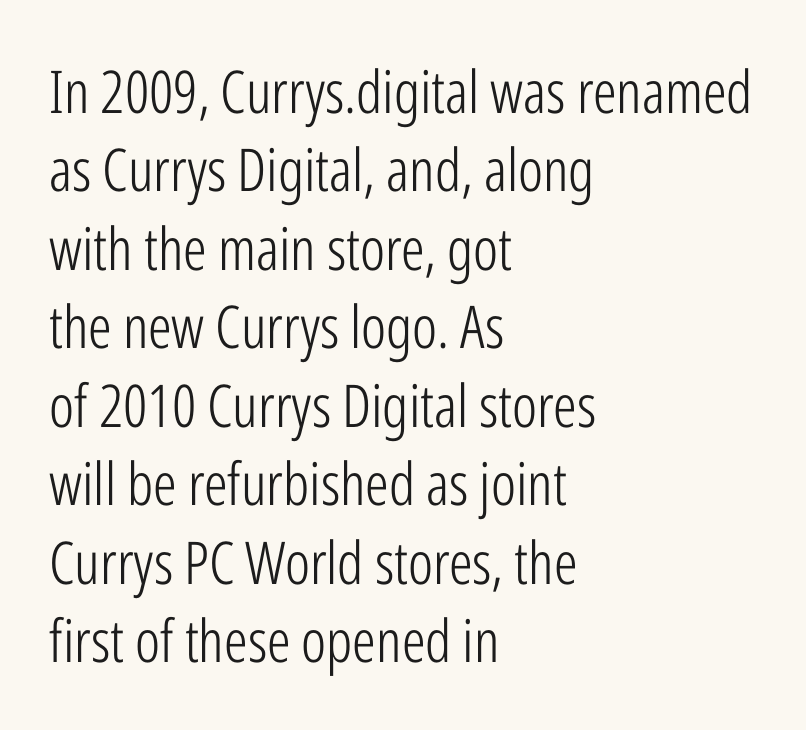
The image shows 59 px light, condensed sans-serif type, upright; set left-aligned, normal line spacing (1.33x), normal letter spacing, not underlined; low stroke contrast and a medium x-height.
